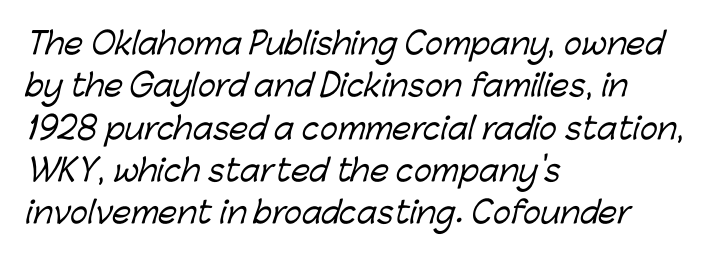
{"serif": "no", "width": "normal", "stroke_contrast": "low", "x_height": "medium", "monospaced": "no", "underline": "no", "align": "left", "line_spacing": "normal", "line_spacing_ratio": 1.41, "letter_spacing": "normal", "letter_spacing_em": 0.0, "glyph_px": 30}
